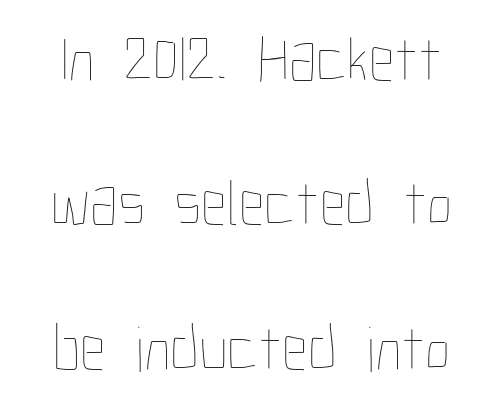
Nobody drew a line under any word here. In terms of letterspacing, this is plain default setting. Regarding leading, the lines here are spaced well apart. The axis of the letterforms is exactly vertical. Looks like regular typesetting: each glyph gets only the width it needs. Is this a heavy cut? Hardly; it is regular or lighter.
